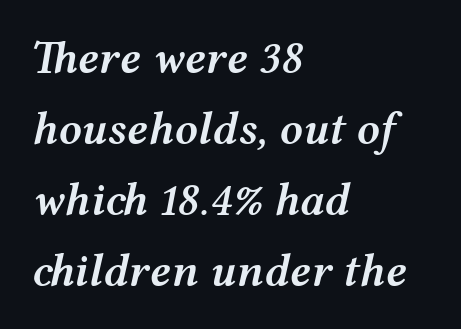
Q: Is the text bold? A: Semi-bold.
Q: Is the text italic (slanted)? A: Yes, it leans right by about 12 degrees.
Q: Is the text underlined? A: No.
Q: How is the paragraph aligned? A: Left-aligned.
Q: Is the spacing between letters normal or unusually wide? A: Normal.
Q: Is the spacing between lines tight, normal or loose? A: Normal.
Q: Width (condensed, normal, or wide)? A: Wide.
Q: Stroke contrast? A: Medium.
Q: x-height? A: Medium.
Q: Monospaced? A: No.
